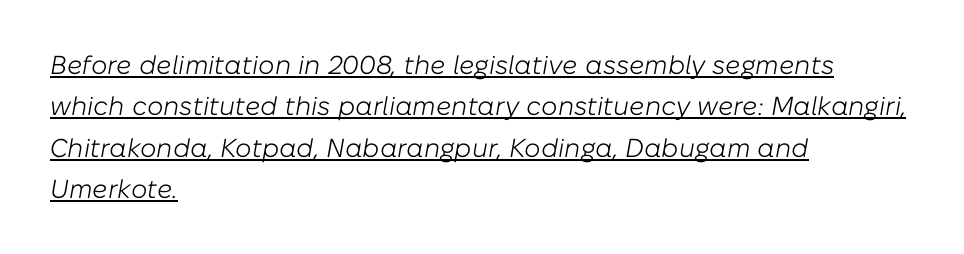
{"italic": "yes", "lean": "right", "slant_degrees": 10, "bold": "no", "underline": "yes", "align": "left", "line_spacing": "normal", "line_spacing_ratio": 1.59, "letter_spacing": "normal", "letter_spacing_em": 0.0, "glyph_px": 26}
